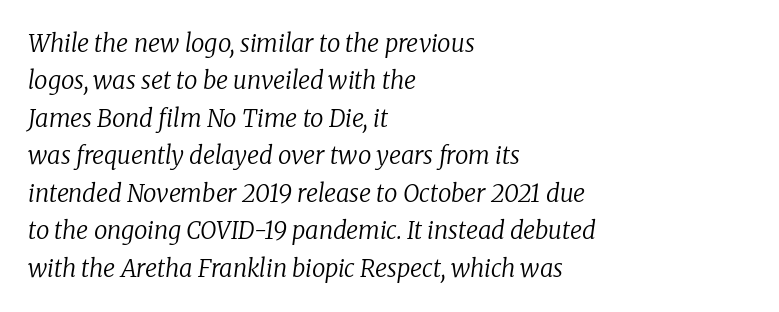
{"italic": "yes", "lean": "right", "slant_degrees": 8, "bold": "no", "underline": "no", "align": "left", "line_spacing": "normal", "line_spacing_ratio": 1.56, "letter_spacing": "normal", "letter_spacing_em": 0.0, "glyph_px": 24}
